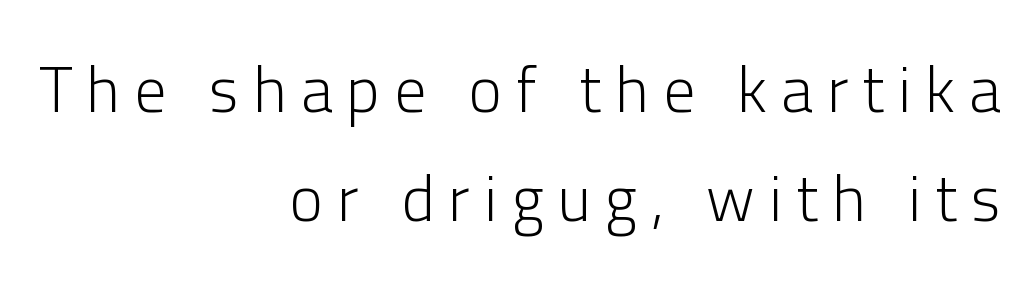
Q: Is the text bold? A: No.
Q: Is the text italic (slanted)? A: No, it is upright.
Q: Is the typeface a serif or a sans-serif typeface? A: Sans-serif.
Q: Is the text underlined? A: No.
Q: How is the paragraph aligned? A: Right-aligned.
Q: Is the spacing between letters normal or unusually wide? A: Unusually wide.
Q: Is the spacing between lines tight, normal or loose? A: Normal.
Q: Width (condensed, normal, or wide)? A: Normal.
Q: Stroke contrast? A: Low.
Q: x-height? A: Medium.
Q: Monospaced? A: No.
